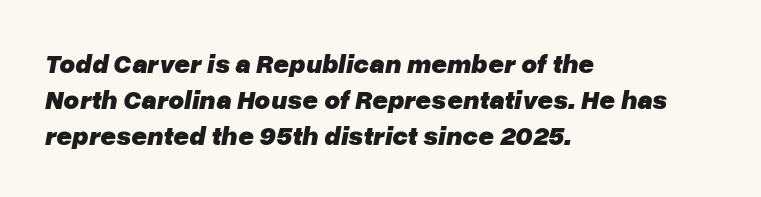
Tracking here is standard; glyphs follow each other at the usual distance. The typography opts for an oblique posture over an upright one. In CSS terms this would be text-align: left. Is there much room between lines? A standard amount, neither cramped nor airy.
